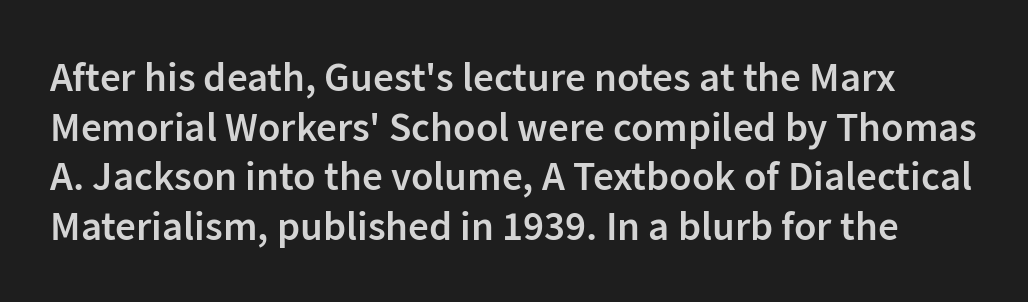
Check the space under the baseline: it is left empty. Is this a fixed-width face? No — the glyphs have proportional, varying widths. The letters are semibold — heavier than regular but short of a full bold. Characters remain perfectly vertical along every line.
